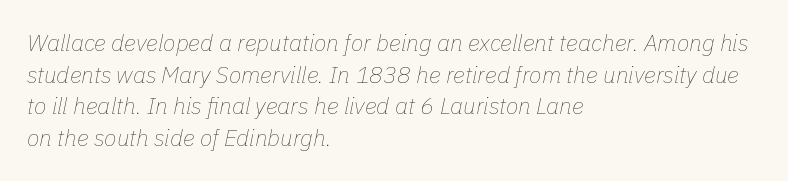
Q: Is the text bold? A: No.
Q: Is the text italic (slanted)? A: Yes, it leans right by about 11 degrees.
Q: Is the text underlined? A: No.
Q: How is the paragraph aligned? A: Left-aligned.
Q: Is the spacing between letters normal or unusually wide? A: Normal.
Q: Is the spacing between lines tight, normal or loose? A: Normal.
